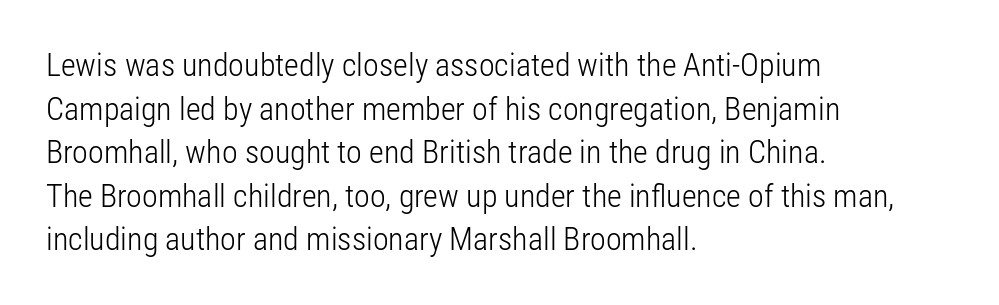
To sum up the face: it is a sans, with no serifs. Leftover space on each line is placed entirely after the last word. Just letters on the line, the space beneath them empty. No letter is thick-stroked: the sample isn't bold. The letters sit at their default tracking, neither squeezed nor spread.
